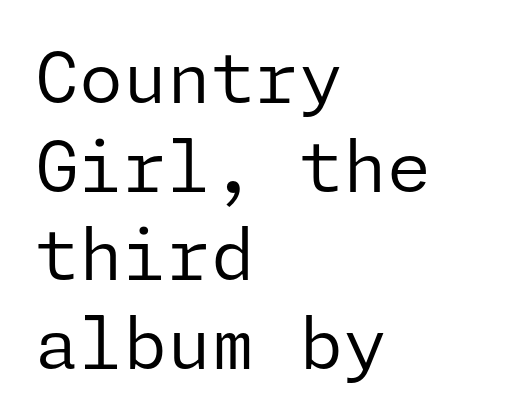
{"serif": "no", "italic": "no", "bold": "no", "weight": "regular", "width": "normal", "stroke_contrast": "low", "x_height": "medium", "underline": "no", "align": "left", "line_spacing": "normal", "line_spacing_ratio": 1.25, "letter_spacing": "normal", "letter_spacing_em": 0.0, "glyph_px": 71}
